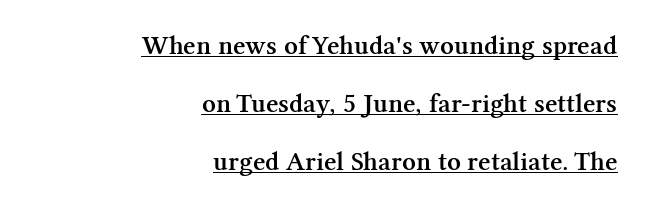
{"italic": "no", "bold": "semi", "underline": "yes", "align": "right", "line_spacing": "loose", "line_spacing_ratio": 2.15, "letter_spacing": "normal", "letter_spacing_em": 0.0, "glyph_px": 27}
